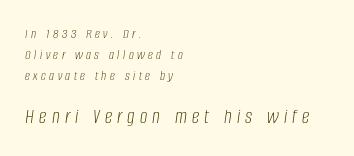
The image shows 21 px text type, italic (leaning right); set left-aligned, normal line spacing (1.49x), unusually wide letter spacing (+0.25 em), not underlined; the second (bottom) block is 1.5x larger.
